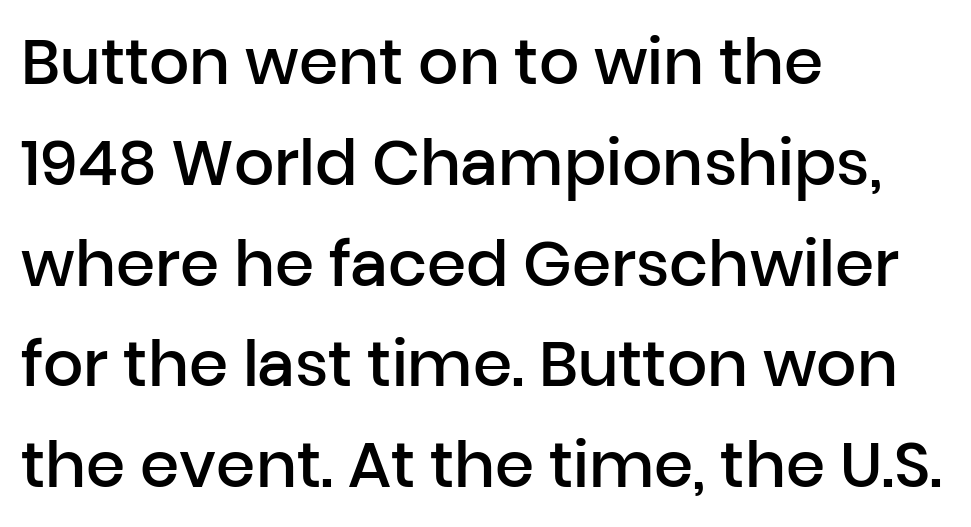
Q: Is the text bold? A: Semi-bold.
Q: Is the text italic (slanted)? A: No, it is upright.
Q: Is the typeface a serif or a sans-serif typeface? A: Sans-serif.
Q: Is the text underlined? A: No.
Q: How is the paragraph aligned? A: Left-aligned.
Q: Is the spacing between letters normal or unusually wide? A: Normal.
Q: Is the spacing between lines tight, normal or loose? A: Normal.
Q: Width (condensed, normal, or wide)? A: Normal.
Q: Stroke contrast? A: Low.
Q: x-height? A: Medium.
Q: Monospaced? A: No.
